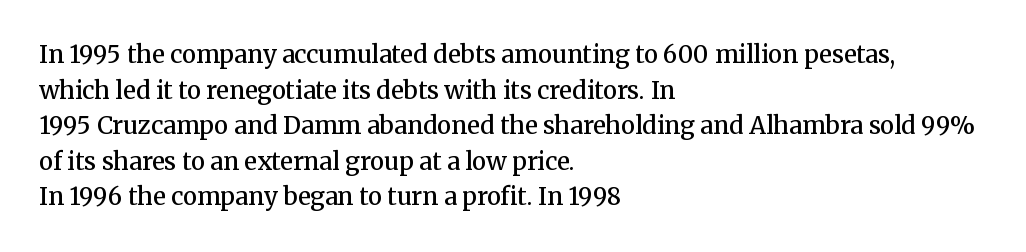
A semibold gives these letters moderate extra thickness, short of bold. Line spacing here is normal. Short note: letters normally spaced. Designer's note — italics off, roman on. A clean baseline with only descenders dipping below it. Line beginnings align vertically; line endings do not.
